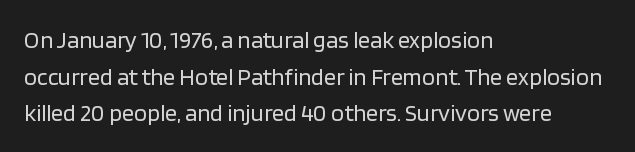
Standard letterfit; no display-style spreading of the glyphs. No chunkiness to these letters — they're not bold. This is roman type, the default non-slanted kind. Does the copy run flush right? No — it runs flush left.
